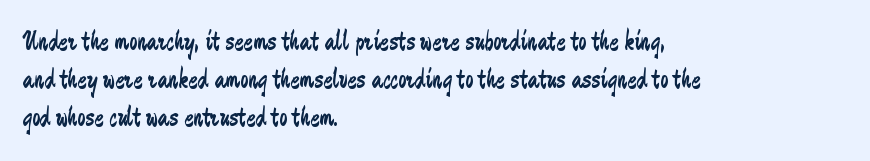
Rule under the text: the space is simply empty. Standard letterfit; no display-style spreading of the glyphs. This rendering uses left alignment, leaving the right contour irregular. Letters have the restrained weight of plain body copy at most. What's the leading like? Ordinary, nothing unusual.
